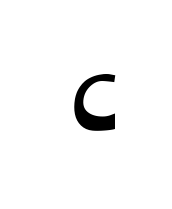
{"bold": "no", "weight": "regular", "width": "wide", "stroke_contrast": "low", "x_height": "medium", "monospaced": "no", "underline": "no", "letter_spacing": "wide", "letter_spacing_em": 0.24, "glyph_px": 66}
